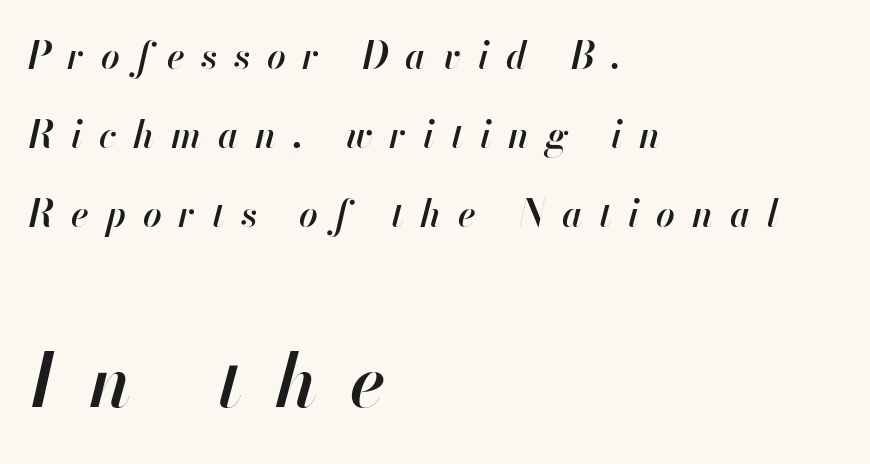
Q: Is the text bold? A: Semi-bold.
Q: Is the text italic (slanted)? A: Yes, it leans right by about 13 degrees.
Q: Is the text underlined? A: No.
Q: How is the paragraph aligned? A: Left-aligned.
Q: Is the spacing between letters normal or unusually wide? A: Unusually wide.
Q: Is the spacing between lines tight, normal or loose? A: Loose.
Q: Which block of text is set in a larger size, the first (top) or the second (bottom)? A: The second (bottom) one.
Q: Width (condensed, normal, or wide)? A: Normal.
Q: Stroke contrast? A: High.
Q: x-height? A: Small.
Q: Monospaced? A: No.
